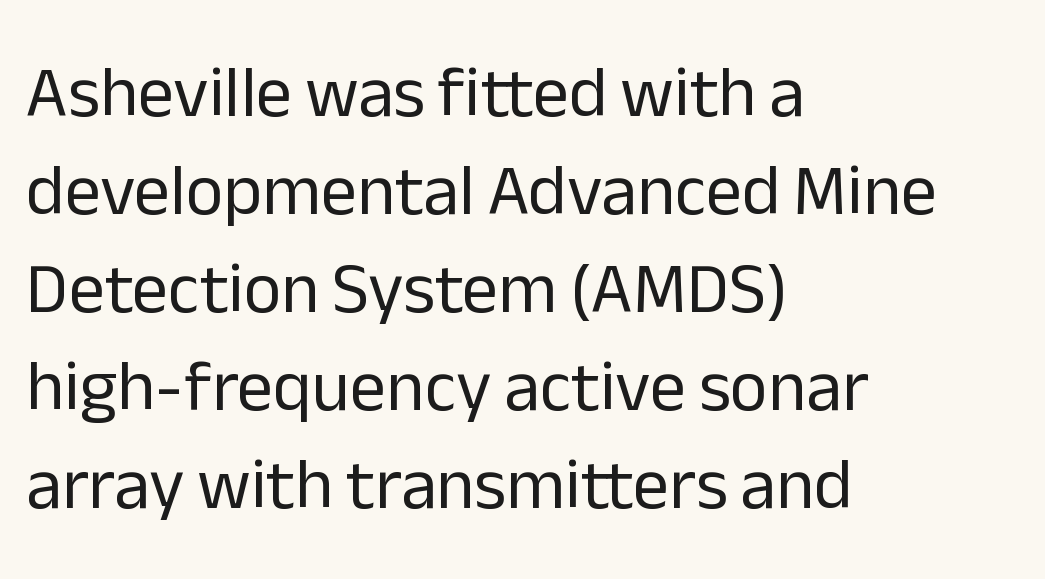
Honestly, the letter spacing is just normal — you wouldn't notice it. Each letter keeps its own natural width here, so spacing adapts to shape. The baseline area is clear. The paragraph has a hard left edge and a soft right edge. Unbolded letterforms with no extra heft. Letterform terminals end flat and unadorned throughout the passage.
